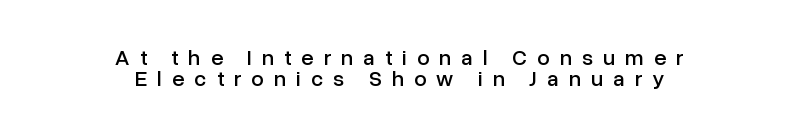
Whoever set this chose condensed vertical rhythm over breathing room. Tall strokes in this sample are plumb rather than angled. Short note: letters widely spaced. Is the block centered? Yes — each line is placed symmetrically about the middle.
